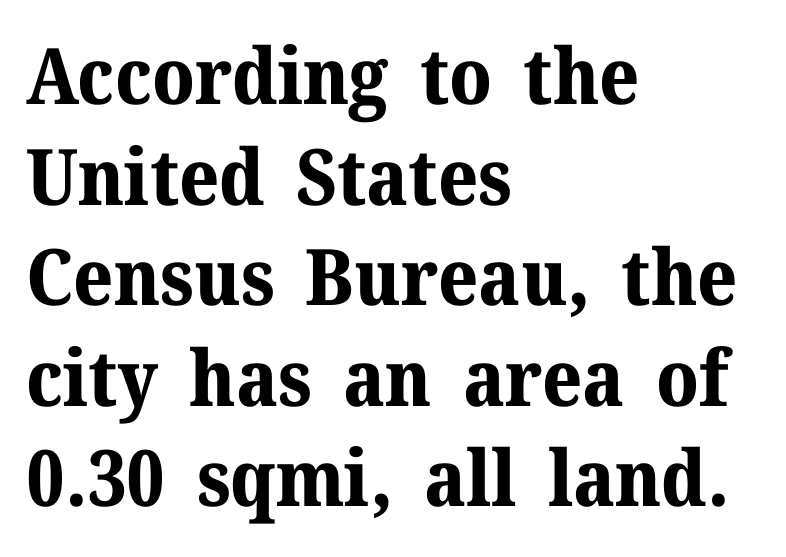
Q: Is the text bold? A: Yes.
Q: Is the text italic (slanted)? A: No, it is upright.
Q: Is the typeface a serif or a sans-serif typeface? A: Serif.
Q: Is the text underlined? A: No.
Q: How is the paragraph aligned? A: Left-aligned.
Q: Is the spacing between letters normal or unusually wide? A: Normal.
Q: Is the spacing between lines tight, normal or loose? A: Normal.
Q: Width (condensed, normal, or wide)? A: Normal.
Q: Stroke contrast? A: Medium.
Q: x-height? A: Medium.
Q: Monospaced? A: No.
